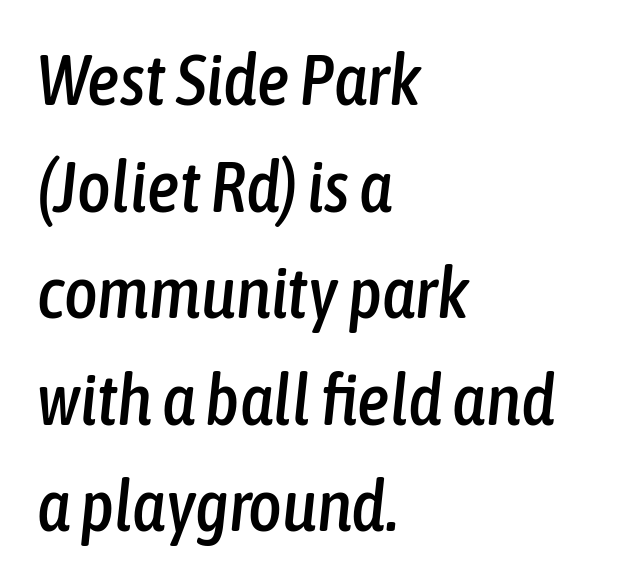
Q: Is the text italic (slanted)? A: Yes, it leans right by about 6 degrees.
Q: Is the text underlined? A: No.
Q: How is the paragraph aligned? A: Left-aligned.
Q: Is the spacing between letters normal or unusually wide? A: Normal.
Q: Is the spacing between lines tight, normal or loose? A: Normal.
Q: Width (condensed, normal, or wide)? A: Condensed.
Q: Stroke contrast? A: Low.
Q: x-height? A: Medium.
Q: Monospaced? A: No.
